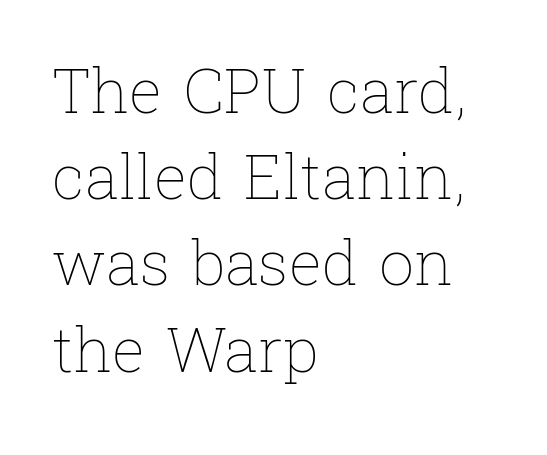
The image shows 62 px thin type, upright; set left-aligned, normal line spacing (1.39x), normal letter spacing, not underlined; low stroke contrast and a medium x-height.
